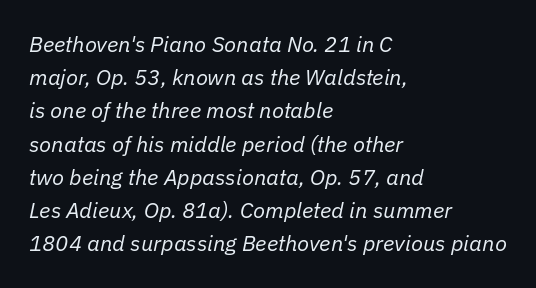
Q: Is the text bold? A: No.
Q: Is the text italic (slanted)? A: Yes, it leans right by about 11 degrees.
Q: Is the text underlined? A: No.
Q: How is the paragraph aligned? A: Left-aligned.
Q: Is the spacing between letters normal or unusually wide? A: Normal.
Q: Is the spacing between lines tight, normal or loose? A: Normal.
